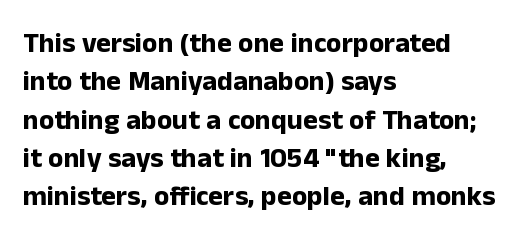
The image shows 28 px bold sans-serif type, upright; set left-aligned, normal line spacing (1.37x), normal letter spacing, not underlined; low stroke contrast and a medium x-height.
